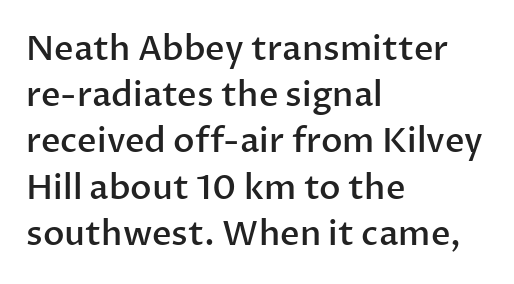
Q: Is the text bold? A: Semi-bold.
Q: Is the text italic (slanted)? A: No, it is upright.
Q: Is the typeface a serif or a sans-serif typeface? A: Sans-serif.
Q: Is the text underlined? A: No.
Q: How is the paragraph aligned? A: Left-aligned.
Q: Is the spacing between letters normal or unusually wide? A: Normal.
Q: Is the spacing between lines tight, normal or loose? A: Normal.
Q: Width (condensed, normal, or wide)? A: Normal.
Q: Stroke contrast? A: Low.
Q: x-height? A: Medium.
Q: Monospaced? A: No.
